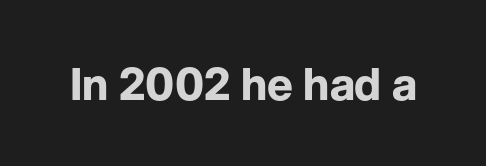
Q: Is the text bold? A: Yes.
Q: Is the text italic (slanted)? A: No, it is upright.
Q: Is the typeface a serif or a sans-serif typeface? A: Sans-serif.
Q: Is the text underlined? A: No.
Q: Is the spacing between letters normal or unusually wide? A: Normal.
Q: Width (condensed, normal, or wide)? A: Normal.
Q: Stroke contrast? A: Low.
Q: x-height? A: Medium.
Q: Monospaced? A: No.
